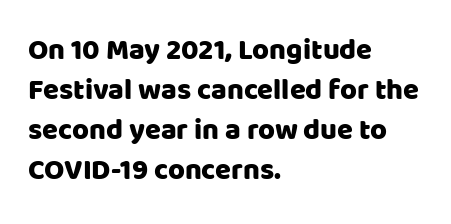
{"serif": "no", "italic": "no", "width": "normal", "stroke_contrast": "low", "x_height": "large", "monospaced": "no", "underline": "no", "align": "left", "line_spacing": "normal", "line_spacing_ratio": 1.38, "letter_spacing": "normal", "letter_spacing_em": 0.0, "glyph_px": 29}
